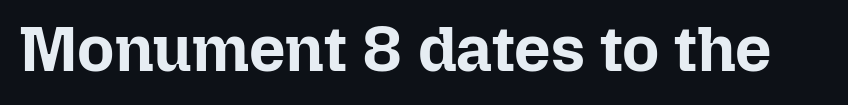
Q: Is the text bold? A: Yes.
Q: Is the text italic (slanted)? A: No, it is upright.
Q: Is the text underlined? A: No.
Q: Is the spacing between letters normal or unusually wide? A: Normal.
Q: Width (condensed, normal, or wide)? A: Normal.
Q: Stroke contrast? A: Low.
Q: x-height? A: Medium.
Q: Monospaced? A: No.
